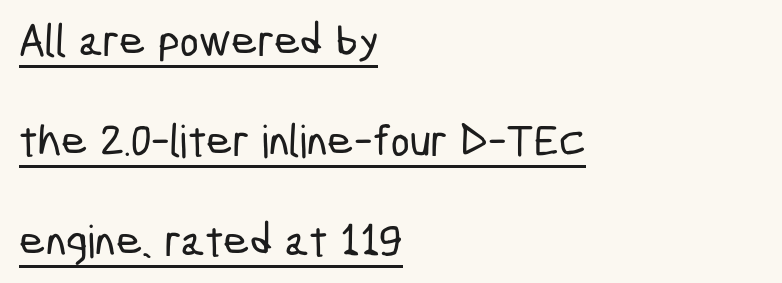
This sample has the flowing, uneven cadence of proportional lettering. The typesetter chose a ragged-right arrangement here. One glance says open: line gaps are wider than usual. The rendering uses the underline text-decoration. Does the type have serifs? No, each stem ends abruptly. Here the glyphs are tracked normally, forming tight word shapes.
